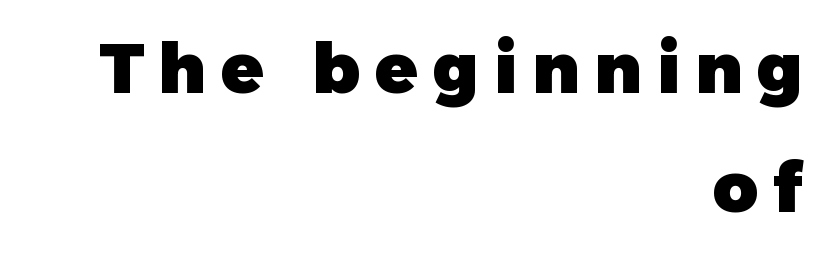
{"serif": "no", "italic": "no", "bold": "yes", "weight": "heavy", "width": "normal", "stroke_contrast": "low", "x_height": "medium", "monospaced": "no", "underline": "no", "align": "right", "line_spacing": "normal", "line_spacing_ratio": 1.7, "letter_spacing": "wide", "letter_spacing_em": 0.21, "glyph_px": 70}
